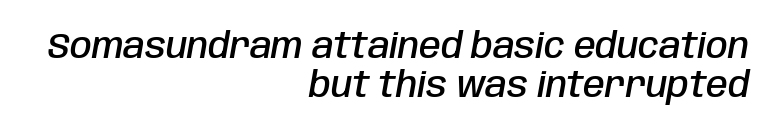
Character widths vary here, with narrow letters taking less room than wide ones. Short and long lines alike share a common ending point at right. Strokes here are thickened, but only to semibold level. The rendering uses a small line-height, squeezing the rows. Tall strokes in this sample are angled rather than plumb. Does extra space separate the letters? No, they use regular spacing.
